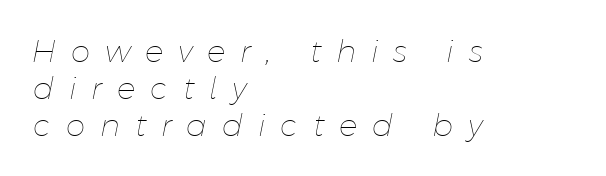
Q: Is the text bold? A: No.
Q: Is the text italic (slanted)? A: Yes, it leans right by about 11 degrees.
Q: Is the text underlined? A: No.
Q: How is the paragraph aligned? A: Left-aligned.
Q: Is the spacing between letters normal or unusually wide? A: Unusually wide.
Q: Width (condensed, normal, or wide)? A: Normal.
Q: Stroke contrast? A: Low.
Q: x-height? A: Medium.
Q: Monospaced? A: No.
